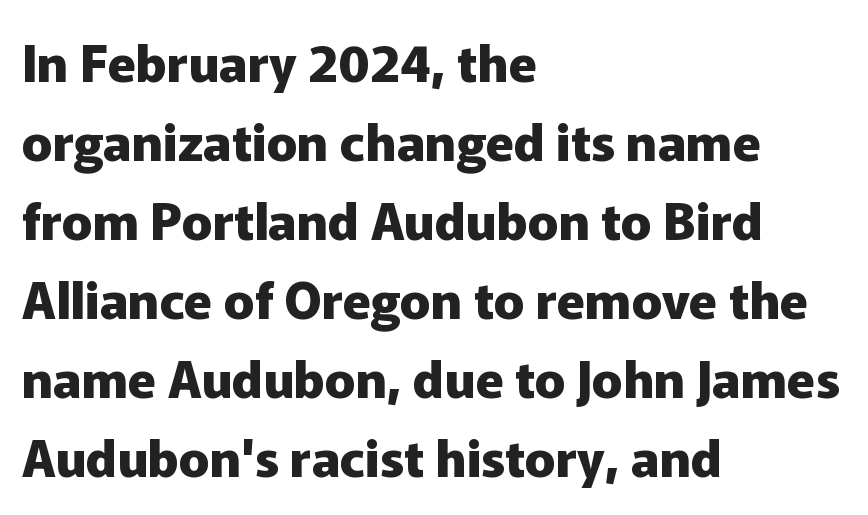
The image shows 51 px heavy sans-serif type, upright; set left-aligned, normal line spacing (1.55x), normal letter spacing, not underlined; low stroke contrast and a medium x-height.
